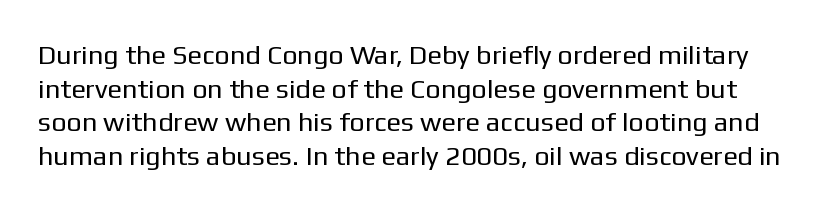
The face looks like a standard text weight, possibly lighter. Designer's note — italics off, roman on. This sample keeps an unexceptional amount of space between lines. Descenders hang freely into open space. Does extra space separate the letters? No, they use regular spacing.
